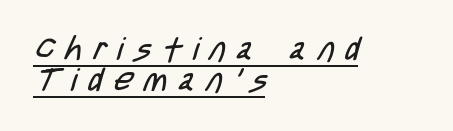
{"serif": "no", "bold": "no", "weight": "regular", "width": "condensed", "stroke_contrast": "low", "x_height": "large", "monospaced": "no", "underline": "yes", "align": "left", "line_spacing": "tight", "line_spacing_ratio": 0.97, "letter_spacing": "wide", "letter_spacing_em": 0.36, "glyph_px": 32}
